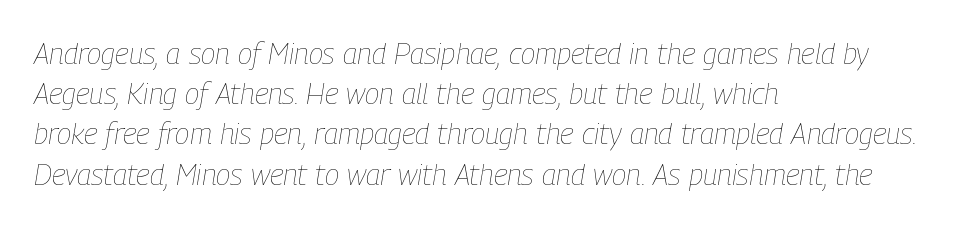
The image shows 30 px thin, condensed type, italic (leaning right); set left-aligned, normal line spacing (1.34x), normal letter spacing, not underlined; low stroke contrast and a medium x-height.
